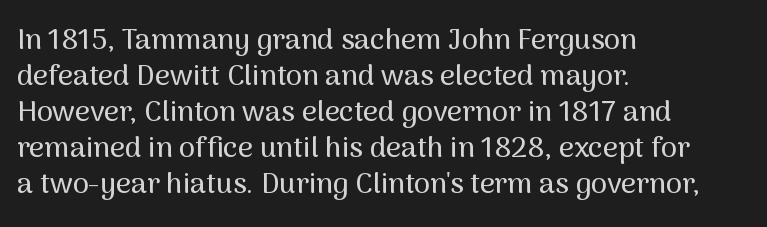
Posture: upright roman. One-word summary of the alignment: left. The letters advance in unequal steps, a hallmark of proportional type. There is no visible air inserted between adjacent glyphs. The rendering shows plain stroke endings on the letterforms — a sans-serif design.
